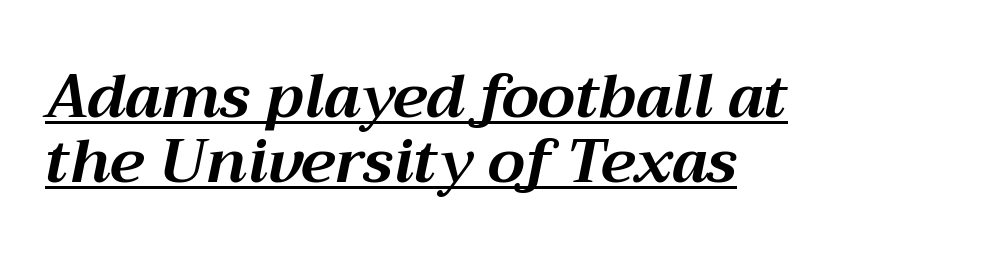
{"italic": "yes", "lean": "right", "slant_degrees": 12, "bold": "yes", "weight": "bold", "width": "normal", "stroke_contrast": "medium", "x_height": "medium", "monospaced": "no", "underline": "yes", "align": "left", "line_spacing": "tight", "line_spacing_ratio": 1.08, "letter_spacing": "normal", "letter_spacing_em": 0.0, "glyph_px": 60}
